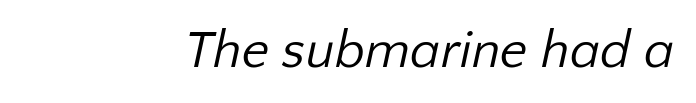
The image shows 53 px regular-weight sans-serif type; set right-aligned, normal letter spacing, not underlined; low stroke contrast and a medium x-height.
